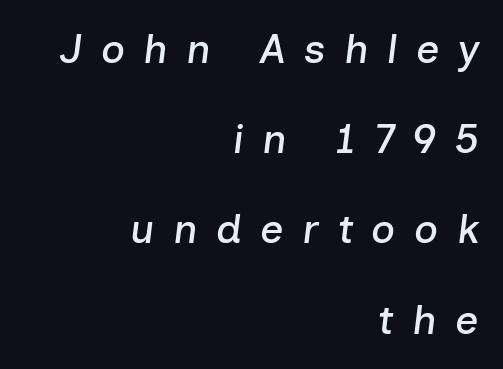
Q: Is the text italic (slanted)? A: Yes, it leans right by about 7 degrees.
Q: Is the text underlined? A: No.
Q: How is the paragraph aligned? A: Right-aligned.
Q: Is the spacing between letters normal or unusually wide? A: Unusually wide.
Q: Is the spacing between lines tight, normal or loose? A: Loose.
Q: Width (condensed, normal, or wide)? A: Normal.
Q: Stroke contrast? A: Low.
Q: x-height? A: Medium.
Q: Monospaced? A: No.
